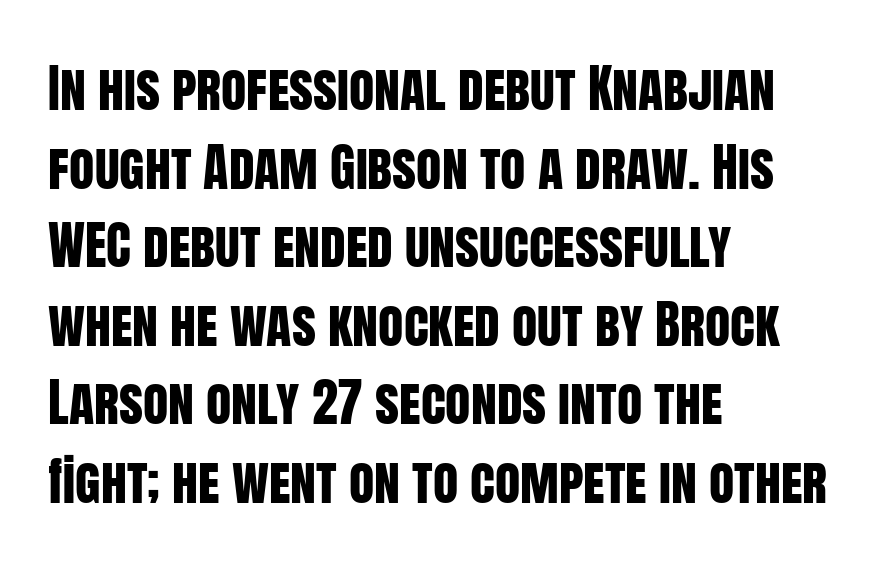
The image shows 52 px condensed sans-serif type, upright; set left-aligned, normal line spacing (1.51x), normal letter spacing, not underlined; low stroke contrast and a large x-height.
